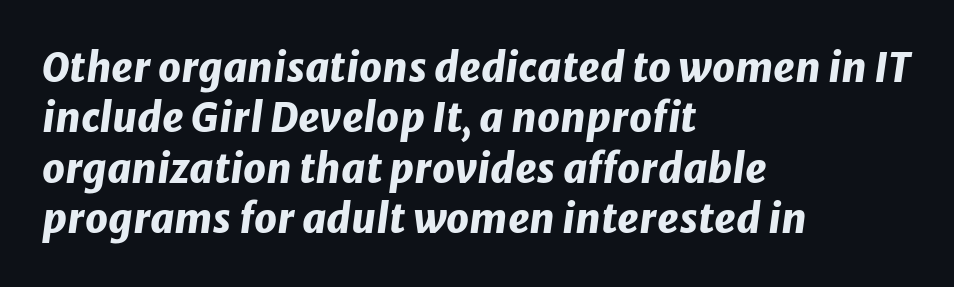
Q: Is the text bold? A: Yes.
Q: Is the text italic (slanted)? A: Yes, it leans right by about 8 degrees.
Q: Is the text underlined? A: No.
Q: How is the paragraph aligned? A: Left-aligned.
Q: Is the spacing between letters normal or unusually wide? A: Normal.
Q: Is the spacing between lines tight, normal or loose? A: Normal.
Q: Width (condensed, normal, or wide)? A: Normal.
Q: Stroke contrast? A: Low.
Q: x-height? A: Medium.
Q: Monospaced? A: No.
